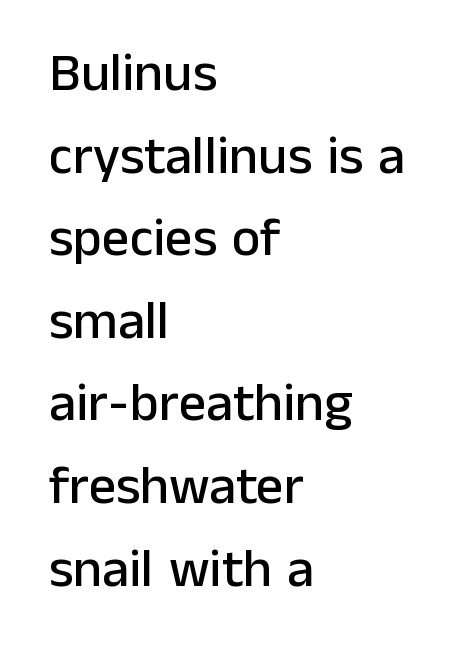
The image shows 54 px sans-serif type, upright; set left-aligned, normal line spacing (1.53x), normal letter spacing, not underlined; low stroke contrast and a medium x-height.
